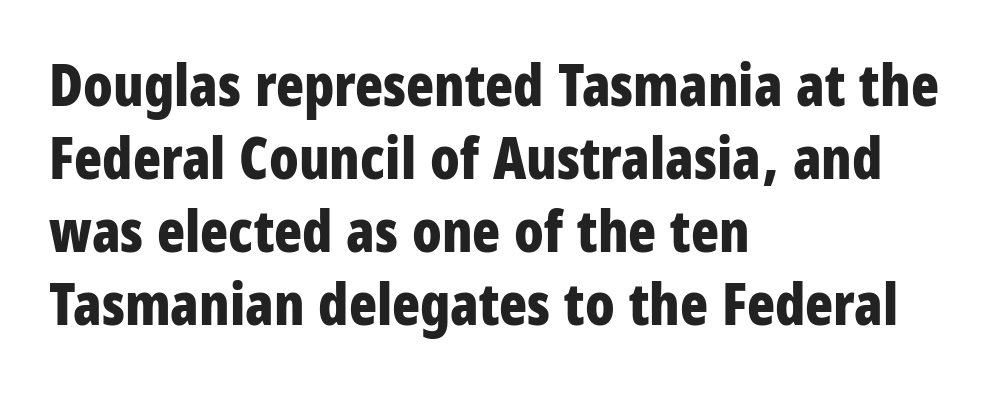
The image shows 58 px bold, condensed sans-serif type, upright; set left-aligned, normal line spacing (1.26x), normal letter spacing, not underlined; low stroke contrast and a large x-height.
